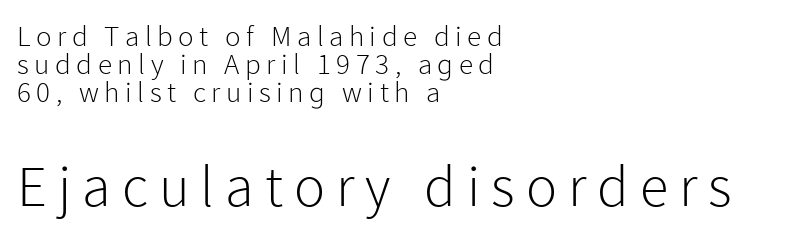
{"serif": "no", "italic": "no", "bold": "no", "weight": "light", "width": "normal", "stroke_contrast": "low", "x_height": "medium", "monospaced": "no", "underline": "no", "align": "left", "line_spacing": "tight", "line_spacing_ratio": 0.97, "larger_block": "second", "size_ratio": 2.0, "glyph_px": 58}
